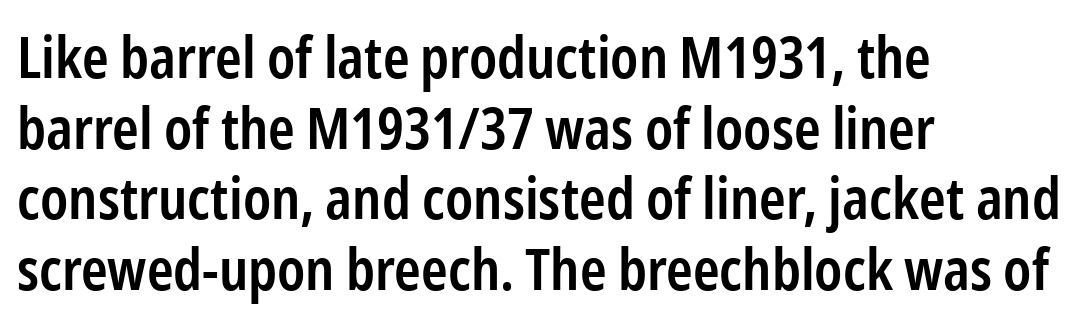
{"serif": "no", "italic": "no", "bold": "semi", "weight": "semibold", "width": "condensed", "stroke_contrast": "low", "x_height": "medium", "monospaced": "no", "underline": "no", "align": "left", "line_spacing_ratio": 1.24, "letter_spacing": "normal", "letter_spacing_em": 0.0, "glyph_px": 57}
